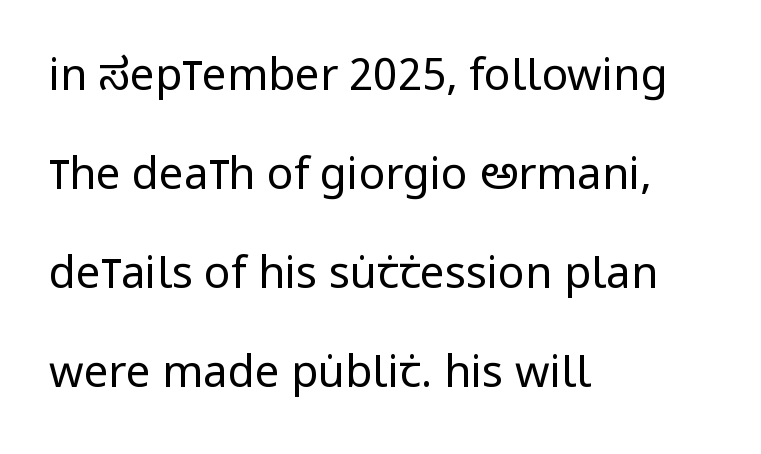
{"serif": "no", "italic": "no", "bold": "no", "weight": "regular", "width": "condensed", "stroke_contrast": "low", "x_height": "large", "monospaced": "no", "underline": "no", "align": "left", "line_spacing": "loose", "line_spacing_ratio": 2.25, "letter_spacing": "normal", "letter_spacing_em": 0.0, "glyph_px": 44}
